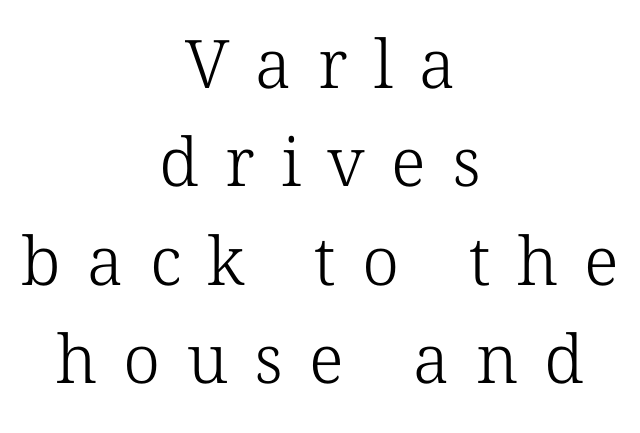
The image shows 67 px light serif type; set centered, normal line spacing (1.47x), unusually wide letter spacing (+0.39 em), not underlined; low stroke contrast and a medium x-height.
